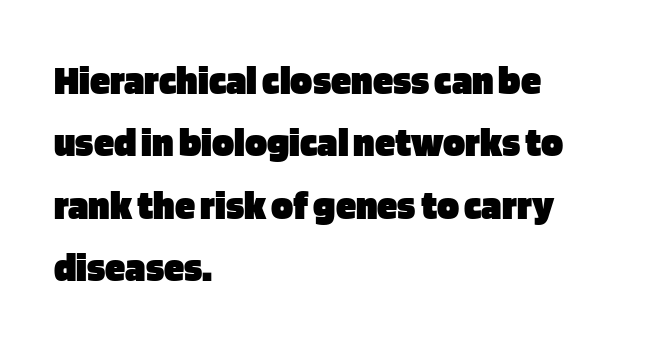
The image shows 41 px heavy sans-serif type, upright; set left-aligned, normal line spacing (1.52x), normal letter spacing, not underlined; low stroke contrast and a large x-height.
